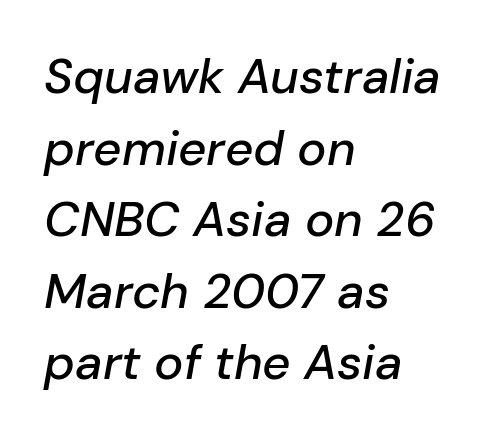
{"italic": "yes", "lean": "right", "slant_degrees": 10, "width": "normal", "stroke_contrast": "low", "x_height": "medium", "monospaced": "no", "underline": "no", "align": "left", "line_spacing": "normal", "line_spacing_ratio": 1.46, "letter_spacing": "normal", "letter_spacing_em": 0.0, "glyph_px": 49}
